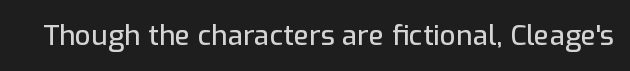
Tracking here is standard; glyphs follow each other at the usual distance. You can tell it's not italic because the verticals are truly vertical. Typographically, this falls in the sans-serif category. The letters advance in unequal steps, a hallmark of proportional type. No word sits above an underline.
